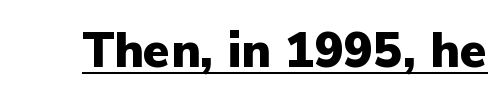
Q: Is the text bold? A: Yes.
Q: Is the text italic (slanted)? A: No, it is upright.
Q: Is the typeface a serif or a sans-serif typeface? A: Sans-serif.
Q: Is the text underlined? A: Yes.
Q: Is the spacing between letters normal or unusually wide? A: Normal.
Q: Width (condensed, normal, or wide)? A: Normal.
Q: Stroke contrast? A: Low.
Q: x-height? A: Medium.
Q: Monospaced? A: No.
